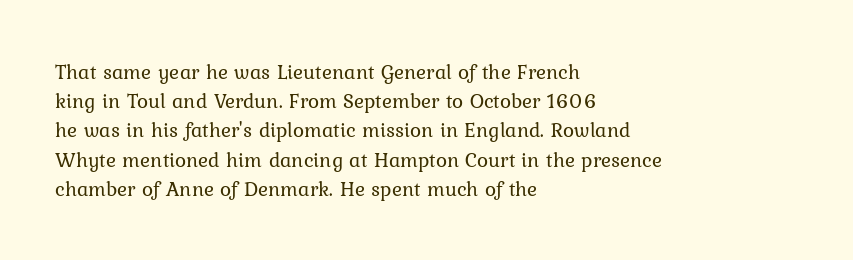
{"italic": "no", "bold": "no", "underline": "no", "align": "left", "line_spacing": "normal", "line_spacing_ratio": 1.39, "letter_spacing": "normal", "letter_spacing_em": 0.0, "glyph_px": 21}
